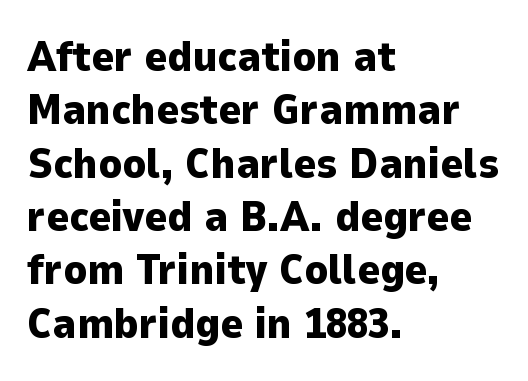
The image shows 43 px heavy sans-serif type, upright; set left-aligned, line spacing 1.24x, normal letter spacing, not underlined; low stroke contrast and a medium x-height.
